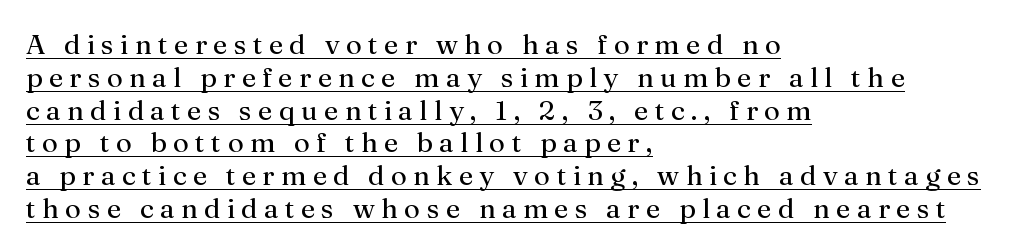
{"serif": "yes", "italic": "no", "bold": "no", "weight": "regular", "width": "normal", "stroke_contrast": "medium", "x_height": "medium", "monospaced": "no", "underline": "yes", "align": "left", "line_spacing_ratio": 1.17, "letter_spacing": "wide", "letter_spacing_em": 0.23, "glyph_px": 28}
